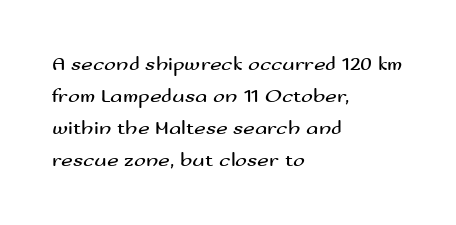
Q: Is the text bold? A: No.
Q: Is the text italic (slanted)? A: No, it is upright.
Q: Is the text underlined? A: No.
Q: How is the paragraph aligned? A: Left-aligned.
Q: Is the spacing between letters normal or unusually wide? A: Normal.
Q: Is the spacing between lines tight, normal or loose? A: Normal.
